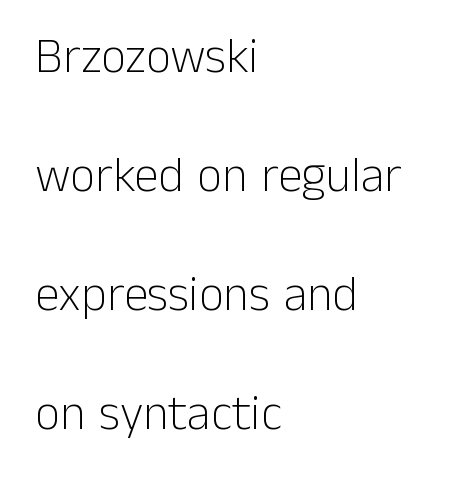
Q: Is the text bold? A: No.
Q: Is the text italic (slanted)? A: No, it is upright.
Q: Is the typeface a serif or a sans-serif typeface? A: Sans-serif.
Q: Is the text underlined? A: No.
Q: How is the paragraph aligned? A: Left-aligned.
Q: Is the spacing between letters normal or unusually wide? A: Normal.
Q: Is the spacing between lines tight, normal or loose? A: Loose.
Q: Width (condensed, normal, or wide)? A: Normal.
Q: Stroke contrast? A: Low.
Q: x-height? A: Medium.
Q: Monospaced? A: No.
